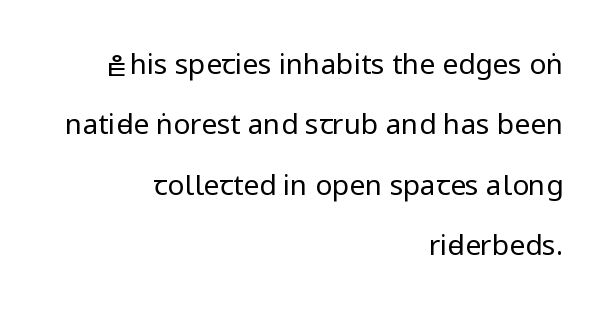
Q: Is the text bold? A: No.
Q: Is the text italic (slanted)? A: No, it is upright.
Q: Is the typeface a serif or a sans-serif typeface? A: Sans-serif.
Q: Is the text underlined? A: No.
Q: How is the paragraph aligned? A: Right-aligned.
Q: Is the spacing between letters normal or unusually wide? A: Normal.
Q: Is the spacing between lines tight, normal or loose? A: Loose.
Q: Width (condensed, normal, or wide)? A: Condensed.
Q: Stroke contrast? A: Low.
Q: x-height? A: Large.
Q: Monospaced? A: No.
